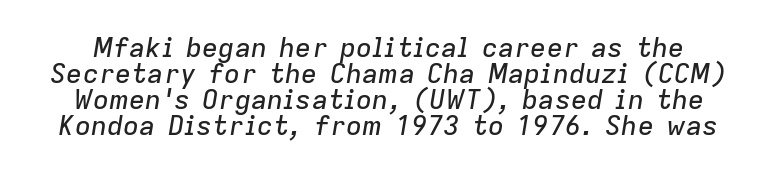
The image shows 27 px text type, italic (leaning right); set tight line spacing (0.96x), normal letter spacing, not underlined.
